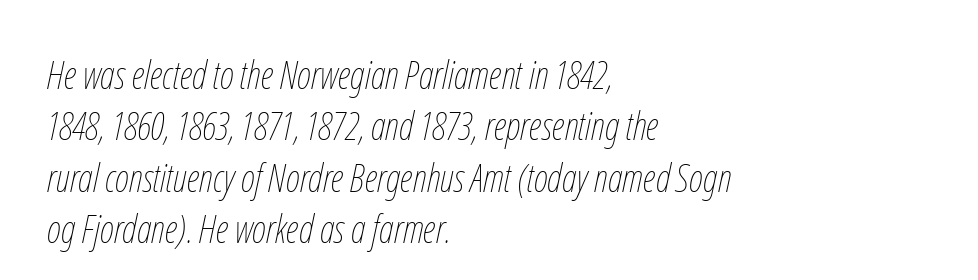
The image shows 39 px thin, condensed type, italic (leaning right); set left-aligned, normal line spacing (1.32x), normal letter spacing, not underlined; low stroke contrast and a medium x-height.
